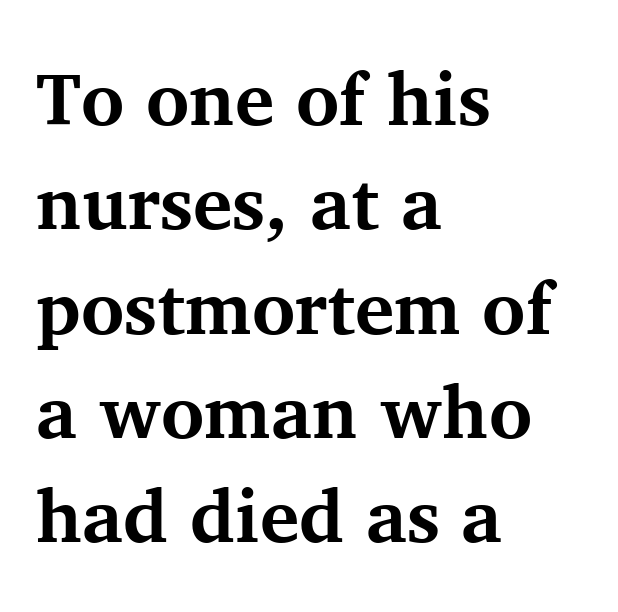
A typesetter would call this proportional, since set widths differ per character. This sample uses a serif face. Plain, unruled lines of type. This is roman type, the default non-slanted kind. How would I describe the line gaps? Plain and ordinary. The type is set solid horizontally, with unmodified tracking.
